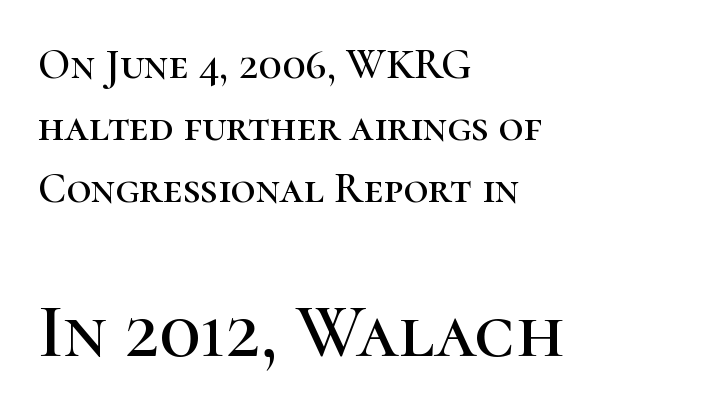
{"serif": "yes", "italic": "no", "width": "normal", "stroke_contrast": "high", "x_height": "medium", "monospaced": "no", "underline": "no", "align": "left", "line_spacing": "normal", "line_spacing_ratio": 1.44, "letter_spacing": "normal", "letter_spacing_em": 0.0, "larger_block": "second", "size_ratio": 1.77, "glyph_px": 76}
